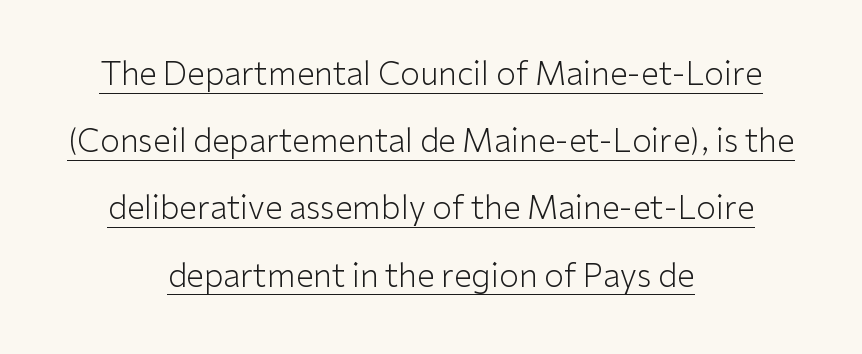
Q: Is the text bold? A: No.
Q: Is the text italic (slanted)? A: No, it is upright.
Q: Is the typeface a serif or a sans-serif typeface? A: Sans-serif.
Q: Is the text underlined? A: Yes.
Q: How is the paragraph aligned? A: Centered.
Q: Is the spacing between letters normal or unusually wide? A: Normal.
Q: Is the spacing between lines tight, normal or loose? A: Loose.
Q: Width (condensed, normal, or wide)? A: Normal.
Q: Stroke contrast? A: Low.
Q: x-height? A: Medium.
Q: Monospaced? A: No.
